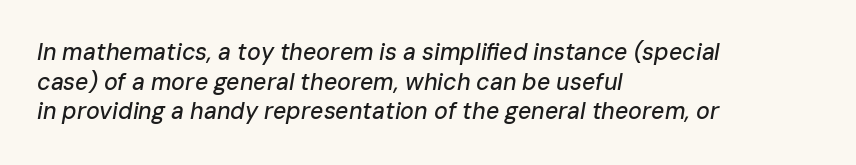
{"italic": "yes", "lean": "right", "slant_degrees": 10, "underline": "no", "align": "left", "line_spacing": "normal", "line_spacing_ratio": 1.29, "letter_spacing": "normal", "letter_spacing_em": 0.0, "glyph_px": 23}
